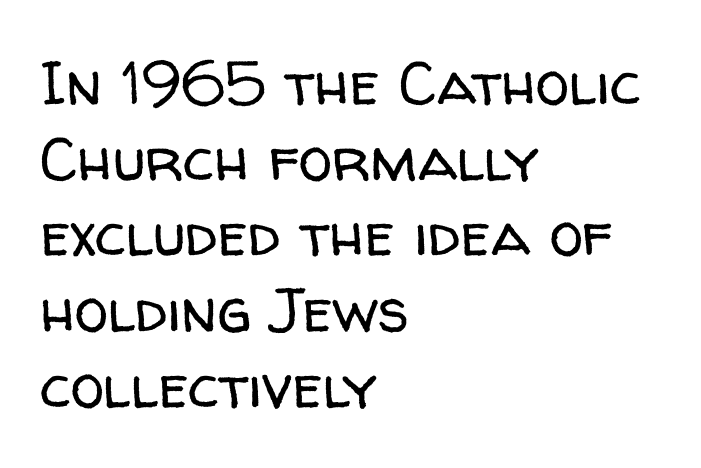
The image shows 61 px regular-weight sans-serif type, upright; set left-aligned, line spacing 1.24x, normal letter spacing, not underlined; low stroke contrast and a medium x-height.
